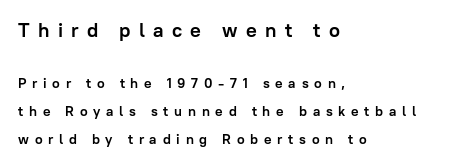
Q: Is the text bold? A: Yes.
Q: Is the text italic (slanted)? A: No, it is upright.
Q: Is the text underlined? A: No.
Q: How is the paragraph aligned? A: Left-aligned.
Q: Is the spacing between letters normal or unusually wide? A: Unusually wide.
Q: Is the spacing between lines tight, normal or loose? A: Loose.
Q: Which block of text is set in a larger size, the first (top) or the second (bottom)? A: The first (top) one.
